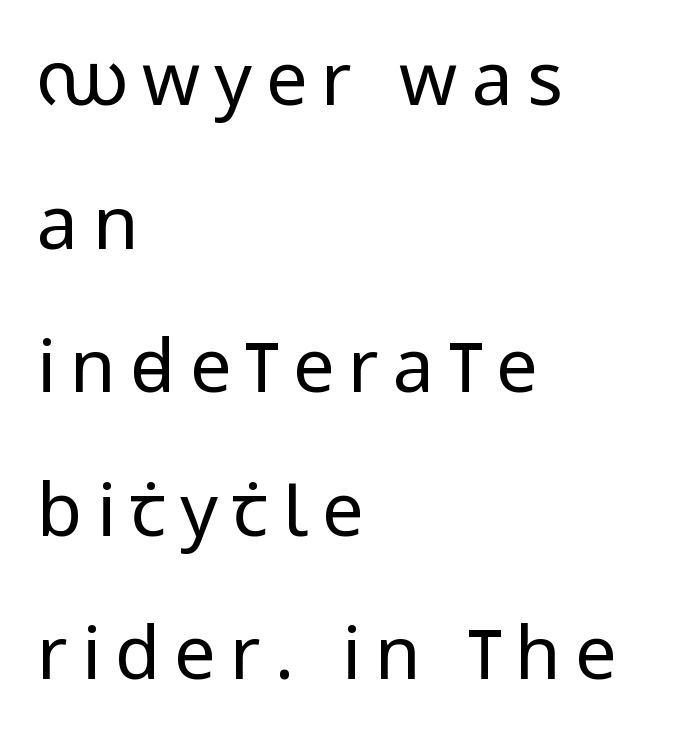
Q: Is the text bold? A: No.
Q: Is the text italic (slanted)? A: No, it is upright.
Q: Is the typeface a serif or a sans-serif typeface? A: Sans-serif.
Q: Is the text underlined? A: No.
Q: How is the paragraph aligned? A: Left-aligned.
Q: Is the spacing between lines tight, normal or loose? A: Loose.
Q: Width (condensed, normal, or wide)? A: Condensed.
Q: Stroke contrast? A: Low.
Q: x-height? A: Large.
Q: Monospaced? A: No.
